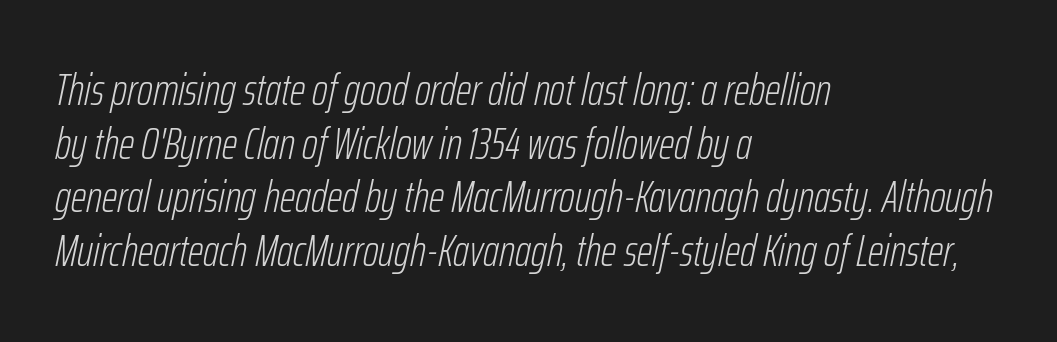
{"italic": "yes", "lean": "right", "slant_degrees": 12, "bold": "no", "weight": "light", "width": "condensed", "stroke_contrast": "low", "x_height": "medium", "monospaced": "no", "underline": "no", "align": "left", "line_spacing_ratio": 1.22, "letter_spacing": "normal", "letter_spacing_em": 0.0, "glyph_px": 44}
